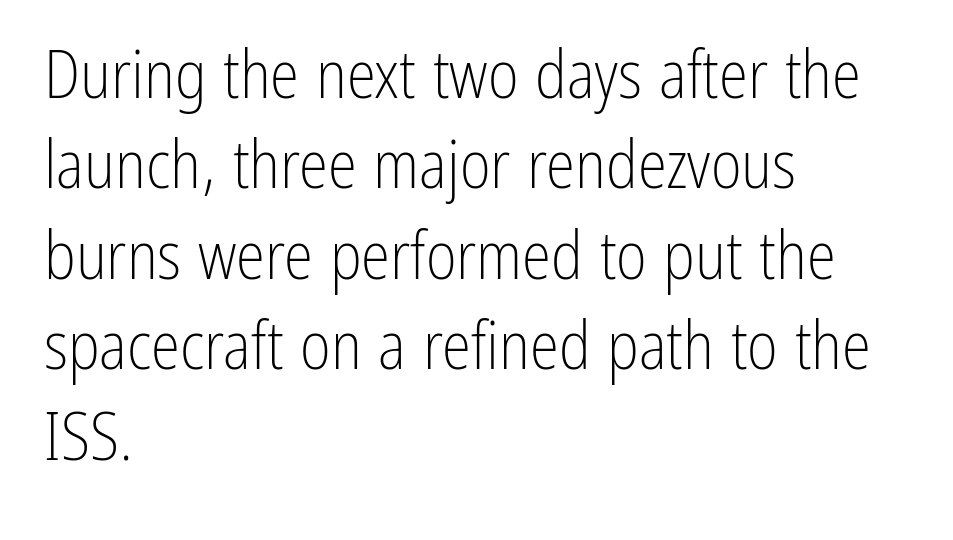
The image shows 66 px light, condensed sans-serif type, upright; set left-aligned, normal line spacing (1.37x), normal letter spacing, not underlined; low stroke contrast and a medium x-height.
